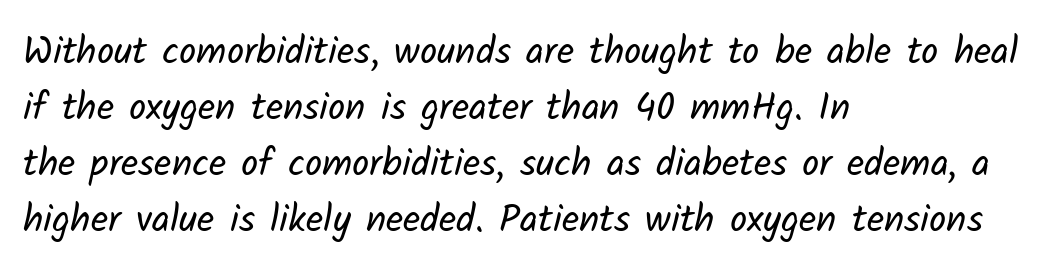
Do the characters align in a grid? No, the font is proportional. Does the type have serifs? No, each stem ends abruptly. Does extra space separate the letters? No, they use regular spacing. This block has exactly the height ordinary leading produces. The compositor pushed each line to the left boundary. Descender tails drop into unmarked territory.
